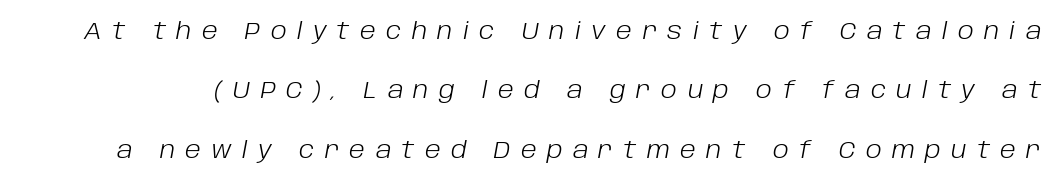
{"italic": "yes", "lean": "right", "slant_degrees": 10, "bold": "no", "underline": "no", "line_spacing": "loose", "line_spacing_ratio": 2.47, "letter_spacing": "wide", "letter_spacing_em": 0.43, "glyph_px": 24}
